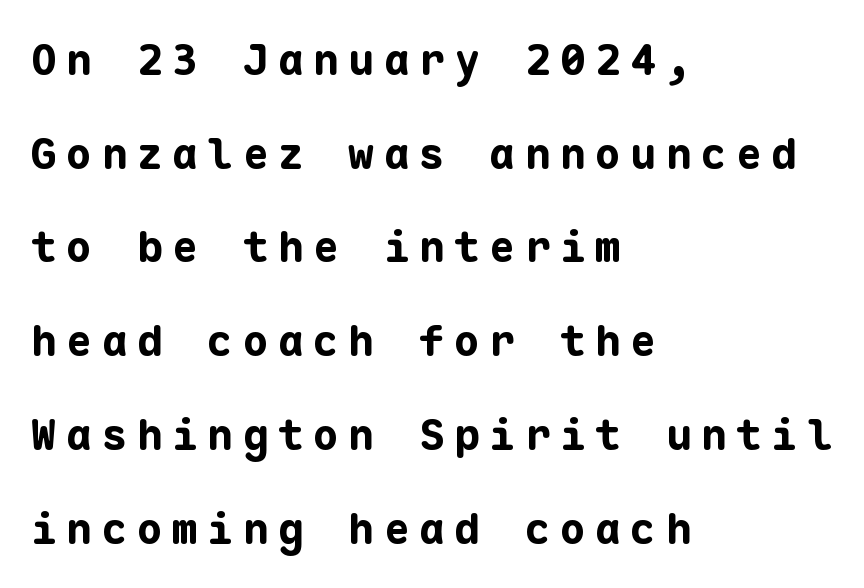
Q: Is the text bold? A: Yes.
Q: Is the text italic (slanted)? A: No, it is upright.
Q: Is the typeface a serif or a sans-serif typeface? A: Sans-serif.
Q: Is the text underlined? A: No.
Q: How is the paragraph aligned? A: Left-aligned.
Q: Is the spacing between letters normal or unusually wide? A: Unusually wide.
Q: Is the spacing between lines tight, normal or loose? A: Loose.
Q: Width (condensed, normal, or wide)? A: Normal.
Q: Stroke contrast? A: Low.
Q: x-height? A: Medium.
Q: Monospaced? A: Yes.
